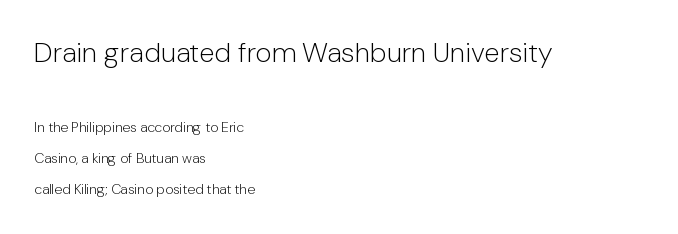
{"serif": "no", "italic": "no", "bold": "no", "weight": "light", "width": "normal", "stroke_contrast": "low", "x_height": "medium", "monospaced": "no", "underline": "no", "align": "left", "line_spacing": "loose", "line_spacing_ratio": 2.21, "letter_spacing": "normal", "letter_spacing_em": 0.0, "larger_block": "first", "size_ratio": 2.0, "glyph_px": 28}
